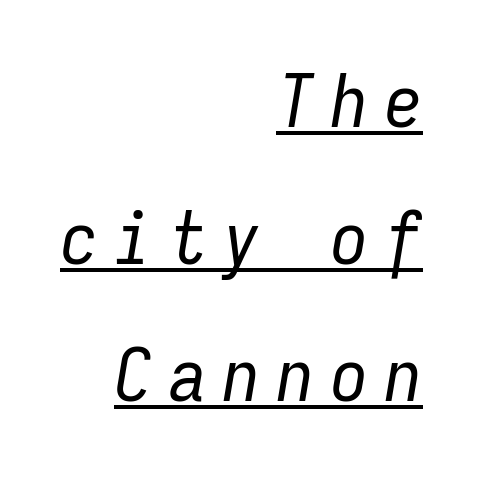
You can tell it's italic because the verticals aren't actually vertical. In CSS terms this would be text-align: right. Is this a fixed-width face? Yes — each glyph sits in an identical cell. The face used here appears with an underline applied.
